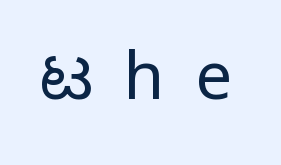
The image shows 65 px regular-weight sans-serif type, upright; set unusually wide letter spacing (+0.48 em), not underlined; low stroke contrast and a medium x-height.
